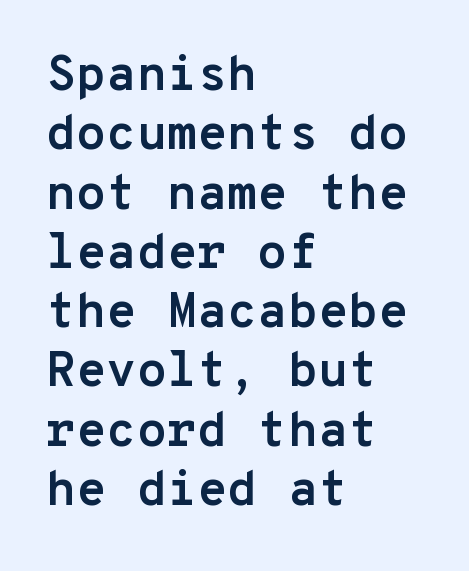
{"serif": "no", "italic": "no", "bold": "yes", "weight": "semibold", "width": "normal", "stroke_contrast": "low", "x_height": "medium", "monospaced": "yes", "underline": "no", "align": "left", "line_spacing_ratio": 1.21, "letter_spacing": "normal", "letter_spacing_em": 0.0, "glyph_px": 49}
